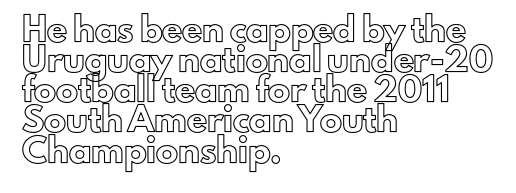
The image shows 22 px text type, upright; set left-aligned, normal line spacing (1.37x), normal letter spacing, not underlined.
